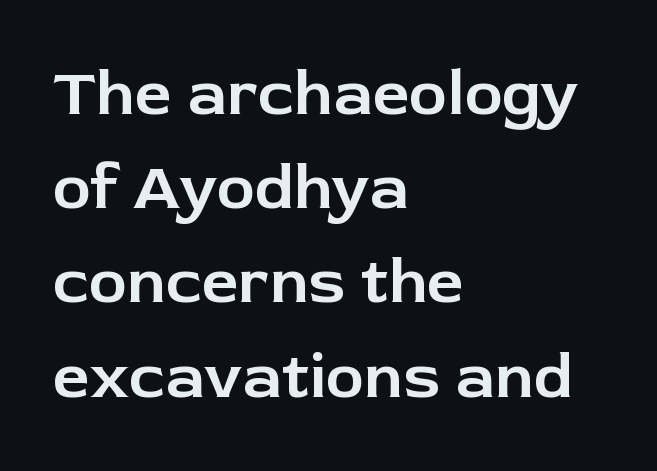
No word sits above an underline. The typeface chosen for these lines omits serifs. Italic? Not at all — the glyphs are vertical. These lines are rendered in a variable-pitch font. The lines are quadded left.
